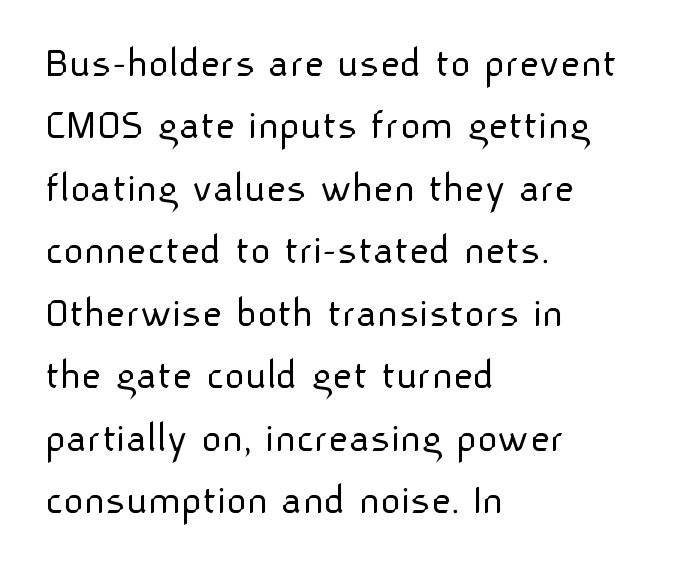
Q: Is the text bold? A: No.
Q: Is the text italic (slanted)? A: No, it is upright.
Q: Is the typeface a serif or a sans-serif typeface? A: Sans-serif.
Q: Is the text underlined? A: No.
Q: How is the paragraph aligned? A: Left-aligned.
Q: Is the spacing between letters normal or unusually wide? A: Normal.
Q: Is the spacing between lines tight, normal or loose? A: Normal.
Q: Width (condensed, normal, or wide)? A: Normal.
Q: Stroke contrast? A: Low.
Q: x-height? A: Medium.
Q: Monospaced? A: No.
